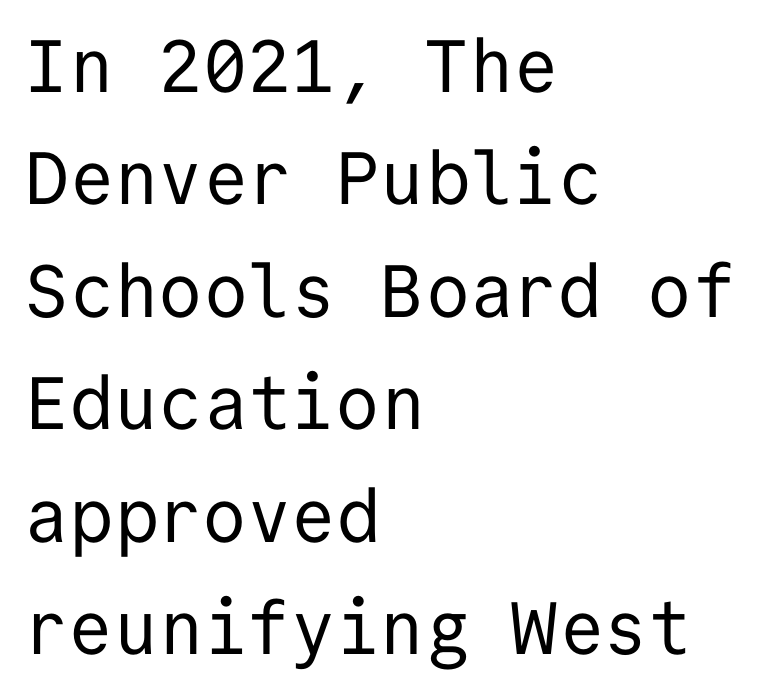
{"serif": "no", "italic": "no", "bold": "no", "weight": "regular", "width": "normal", "stroke_contrast": "low", "x_height": "medium", "monospaced": "yes", "underline": "no", "align": "left", "line_spacing": "normal", "line_spacing_ratio": 1.52, "letter_spacing": "normal", "letter_spacing_em": 0.0, "glyph_px": 74}
